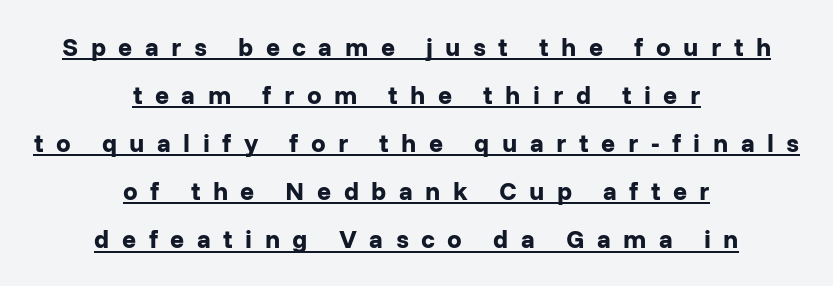
Each word looks stretched out because of the extra space between its letters. The paragraph has two soft edges and a firm central axis. The rendering uses a bold face; every stroke is thick and dark. The letters stand straight up with perfectly vertical stems. Does a line run under the words? Yes, clearly.
